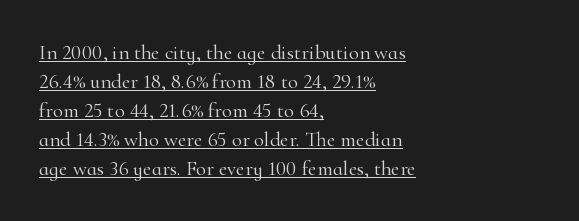
Q: Is the text bold? A: No.
Q: Is the text italic (slanted)? A: No, it is upright.
Q: Is the text underlined? A: Yes.
Q: How is the paragraph aligned? A: Left-aligned.
Q: Is the spacing between letters normal or unusually wide? A: Normal.
Q: Is the spacing between lines tight, normal or loose? A: Normal.
